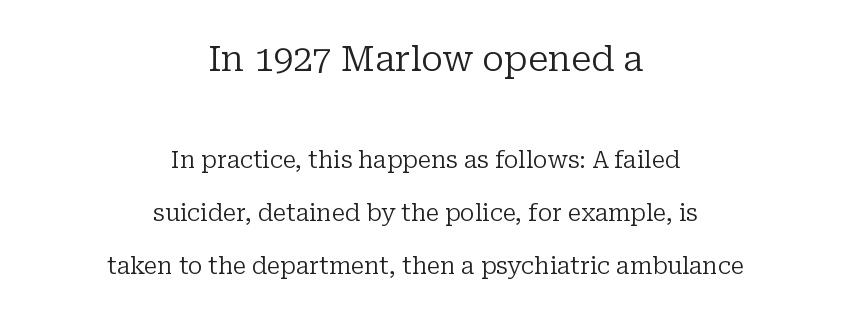
{"serif": "yes", "italic": "no", "bold": "no", "weight": "regular", "width": "normal", "stroke_contrast": "low", "x_height": "medium", "monospaced": "no", "underline": "no", "align": "center", "line_spacing": "loose", "line_spacing_ratio": 2.3, "letter_spacing": "normal", "letter_spacing_em": 0.0, "larger_block": "first", "size_ratio": 1.52, "glyph_px": 35}
